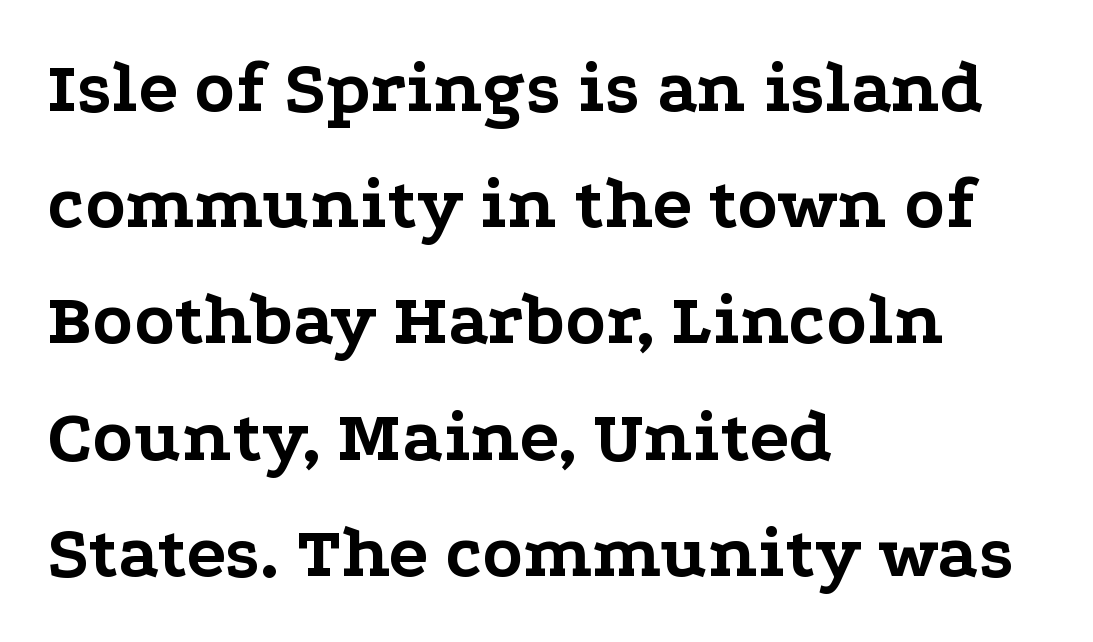
The rows are spaced the way most documents space them. Notice how the passage keeps a crisp vertical edge on the left only. Spacing between characters is what you'd get straight out of the box. Rule under the text: the space is simply empty. This rendering employs a face with finishing strokes, i.e., a serif.
